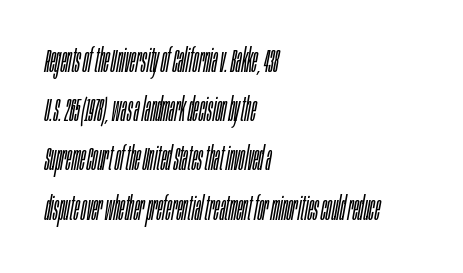
{"italic": "yes", "lean": "right", "slant_degrees": 10, "bold": "no", "weight": "light", "width": "condensed", "stroke_contrast": "low", "x_height": "large", "monospaced": "no", "underline": "no", "align": "left", "line_spacing": "normal", "line_spacing_ratio": 1.49, "letter_spacing": "normal", "letter_spacing_em": 0.0, "glyph_px": 33}
